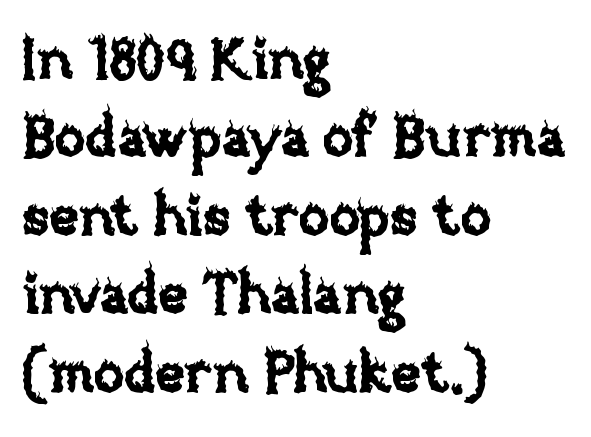
Q: Is the text italic (slanted)? A: No, it is upright.
Q: Is the text underlined? A: No.
Q: How is the paragraph aligned? A: Left-aligned.
Q: Is the spacing between letters normal or unusually wide? A: Normal.
Q: Is the spacing between lines tight, normal or loose? A: Normal.
Q: Width (condensed, normal, or wide)? A: Normal.
Q: Stroke contrast? A: Low.
Q: x-height? A: Large.
Q: Monospaced? A: No.
